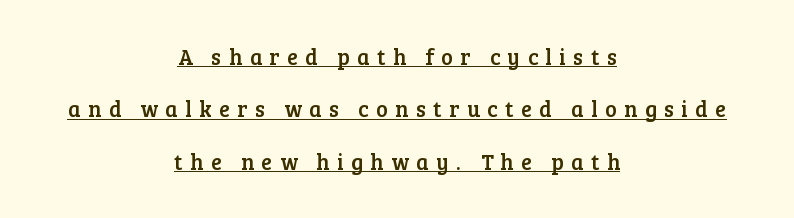
Q: Is the text italic (slanted)? A: No, it is upright.
Q: Is the text underlined? A: Yes.
Q: How is the paragraph aligned? A: Centered.
Q: Is the spacing between letters normal or unusually wide? A: Unusually wide.
Q: Is the spacing between lines tight, normal or loose? A: Loose.
